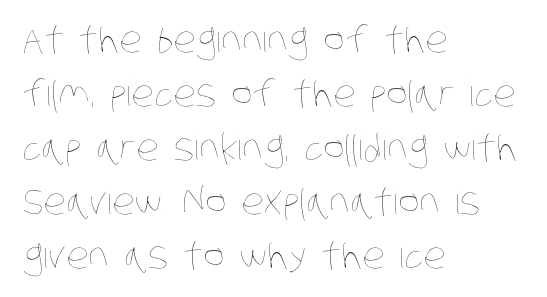
Q: Is the text bold? A: No.
Q: Is the text underlined? A: No.
Q: How is the paragraph aligned? A: Left-aligned.
Q: Is the spacing between letters normal or unusually wide? A: Normal.
Q: Is the spacing between lines tight, normal or loose? A: Normal.
Q: Width (condensed, normal, or wide)? A: Condensed.
Q: Stroke contrast? A: Low.
Q: x-height? A: Large.
Q: Monospaced? A: No.
